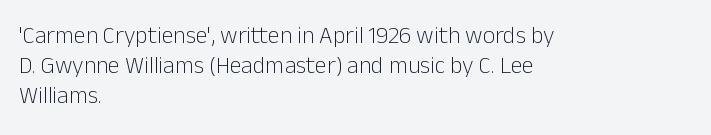
Q: Is the text bold? A: No.
Q: Is the text italic (slanted)? A: No, it is upright.
Q: Is the text underlined? A: No.
Q: How is the paragraph aligned? A: Left-aligned.
Q: Is the spacing between letters normal or unusually wide? A: Normal.
